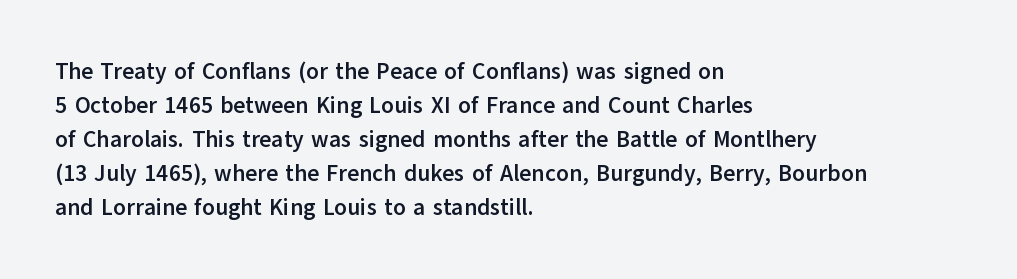
Q: Is the text bold? A: Yes.
Q: Is the text italic (slanted)? A: No, it is upright.
Q: Is the text underlined? A: No.
Q: How is the paragraph aligned? A: Left-aligned.
Q: Is the spacing between letters normal or unusually wide? A: Normal.
Q: Is the spacing between lines tight, normal or loose? A: Normal.
